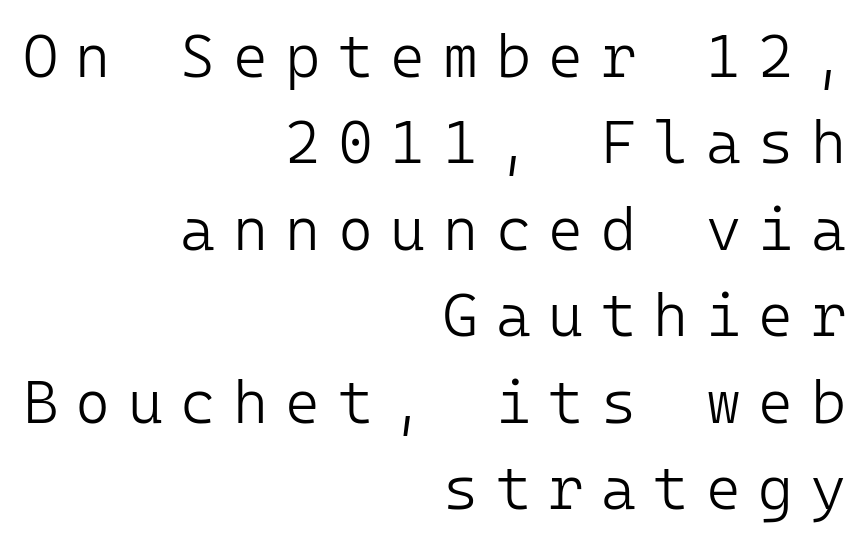
The image shows 60 px light sans-serif type, upright; set right-aligned, normal line spacing (1.44x), unusually wide letter spacing (+0.29 em), not underlined; low stroke contrast and a medium x-height.
